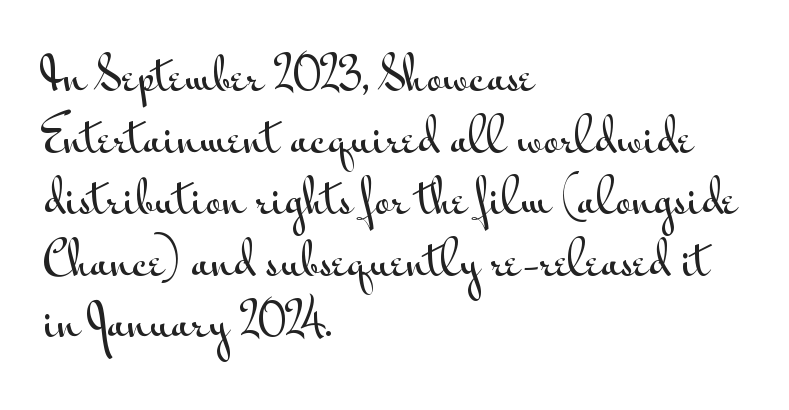
Q: Is the typeface a serif or a sans-serif typeface? A: Sans-serif.
Q: Is the text underlined? A: No.
Q: How is the paragraph aligned? A: Left-aligned.
Q: Is the spacing between letters normal or unusually wide? A: Normal.
Q: Is the spacing between lines tight, normal or loose? A: Normal.
Q: Width (condensed, normal, or wide)? A: Wide.
Q: Stroke contrast? A: Medium.
Q: x-height? A: Small.
Q: Monospaced? A: No.
